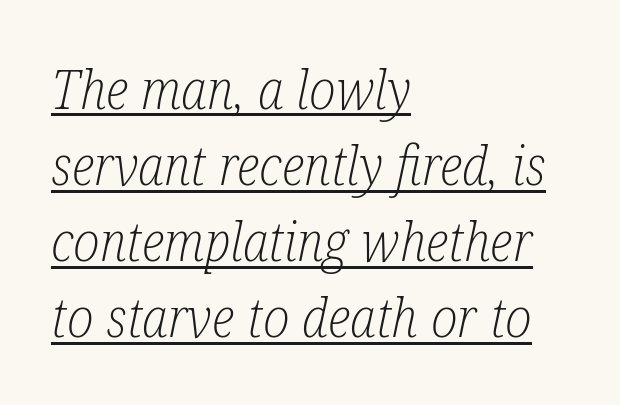
{"serif": "yes", "italic": "yes", "lean": "right", "slant_degrees": 12, "bold": "no", "weight": "light", "width": "condensed", "stroke_contrast": "low", "x_height": "medium", "monospaced": "no", "underline": "yes", "align": "left", "line_spacing": "normal", "line_spacing_ratio": 1.41, "letter_spacing": "normal", "letter_spacing_em": 0.0, "glyph_px": 54}
